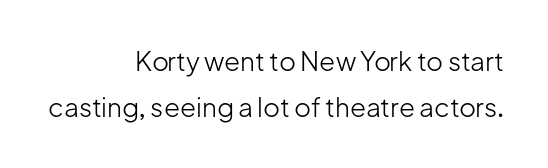
{"italic": "no", "bold": "no", "underline": "no", "align": "right", "line_spacing_ratio": 1.77, "letter_spacing": "normal", "letter_spacing_em": 0.0, "glyph_px": 26}
